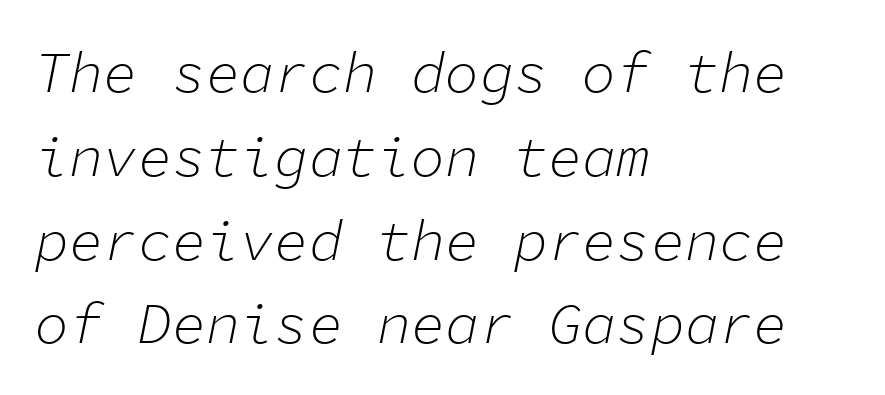
{"italic": "yes", "lean": "right", "slant_degrees": 11, "bold": "no", "weight": "light", "width": "normal", "stroke_contrast": "low", "x_height": "medium", "monospaced": "yes", "underline": "no", "align": "left", "line_spacing": "normal", "line_spacing_ratio": 1.47, "letter_spacing": "normal", "letter_spacing_em": 0.0, "glyph_px": 57}
